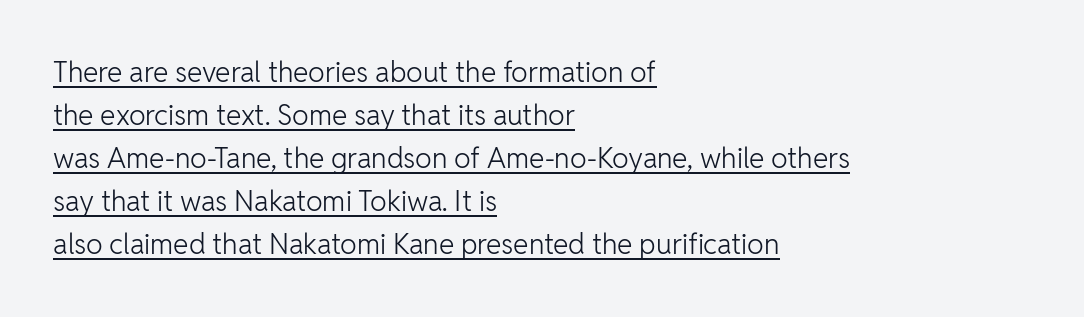
Q: Is the text bold? A: No.
Q: Is the text italic (slanted)? A: No, it is upright.
Q: Is the typeface a serif or a sans-serif typeface? A: Sans-serif.
Q: Is the text underlined? A: Yes.
Q: How is the paragraph aligned? A: Left-aligned.
Q: Is the spacing between letters normal or unusually wide? A: Normal.
Q: Is the spacing between lines tight, normal or loose? A: Normal.
Q: Width (condensed, normal, or wide)? A: Normal.
Q: Stroke contrast? A: Low.
Q: x-height? A: Medium.
Q: Monospaced? A: No.
